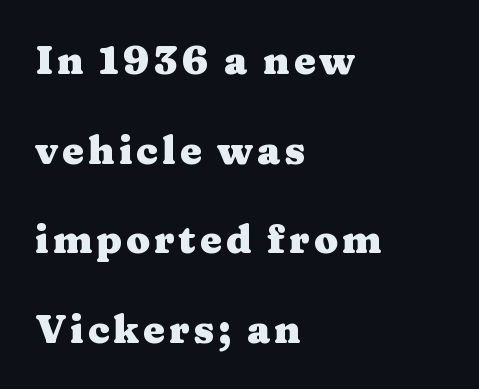
{"serif": "yes", "italic": "no", "bold": "yes", "weight": "heavy", "width": "wide", "stroke_contrast": "medium", "x_height": "medium", "monospaced": "no", "underline": "no", "align": "left", "line_spacing": "loose", "line_spacing_ratio": 2.3, "glyph_px": 39}
